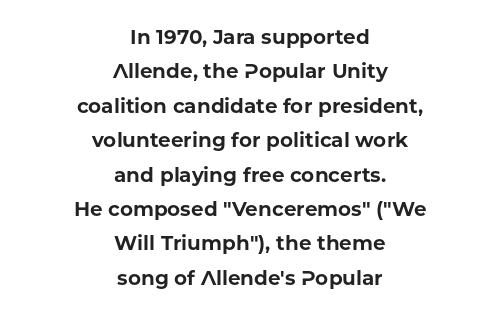
The image shows 20 px bold type, upright; set centered, line spacing 1.72x, normal letter spacing, not underlined.
